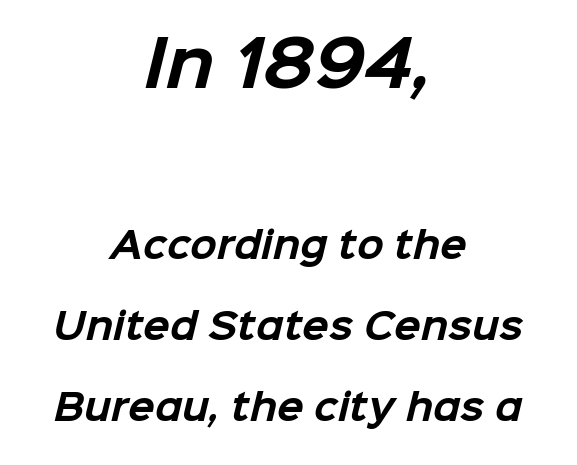
The image shows 62 px bold sans-serif type; set centered, loose line spacing (2.31x), normal letter spacing, not underlined; the first (top) block is 1.77x larger; low stroke contrast and a medium x-height.
